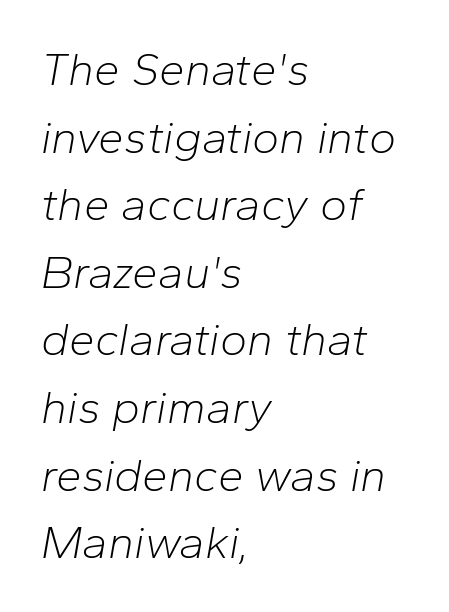
Has an underline been added? It has not. A typesetter would call this proportional, since set widths differ per character. This block has exactly the height ordinary leading produces. The passage shown is not bold in any degree. Each word holds together tightly as a unit, with standard inter-letter gaps.
